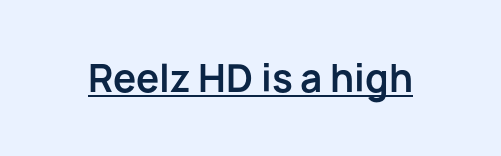
Between one letter and the next there's only the usual sliver of space. Proportional: the letters do not fall into vertical columns. This rendering employs a face without finishing strokes, i.e., a sans-serif. Decoration check: the copy is underlined. Caption: bold face, heavy strokes. Do the letters lean? They stand straight.
